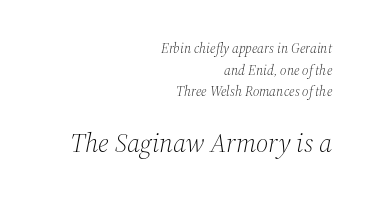
Q: Is the text bold? A: No.
Q: Is the text italic (slanted)? A: Yes, it leans right by about 12 degrees.
Q: Is the text underlined? A: No.
Q: How is the paragraph aligned? A: Right-aligned.
Q: Is the spacing between letters normal or unusually wide? A: Normal.
Q: Is the spacing between lines tight, normal or loose? A: Normal.
Q: Which block of text is set in a larger size, the first (top) or the second (bottom)? A: The second (bottom) one.
